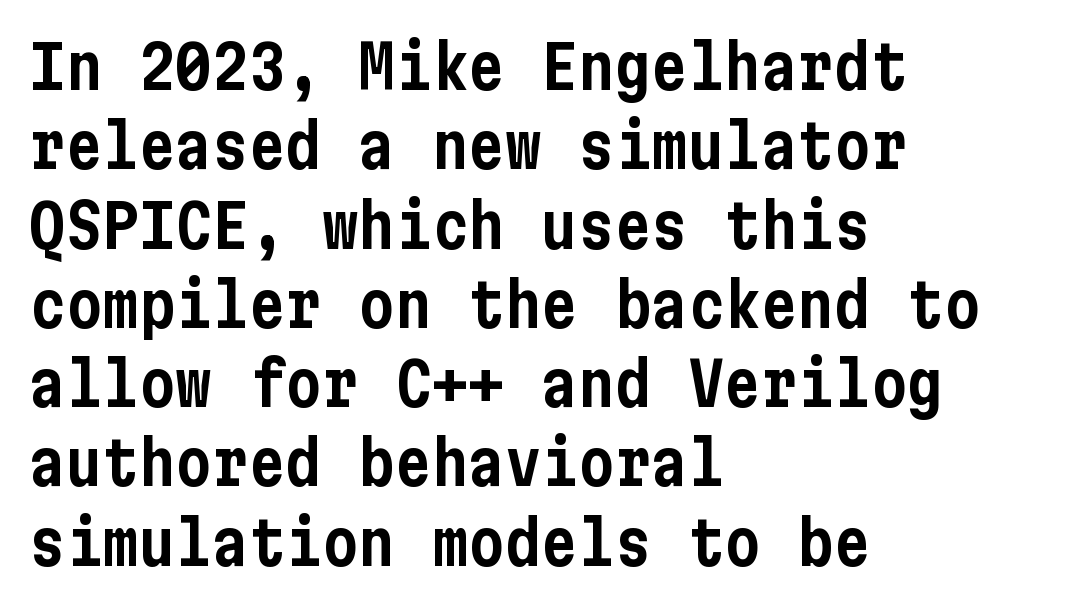
Q: Is the text italic (slanted)? A: No, it is upright.
Q: Is the typeface a serif or a sans-serif typeface? A: Sans-serif.
Q: Is the text underlined? A: No.
Q: How is the paragraph aligned? A: Left-aligned.
Q: Is the spacing between letters normal or unusually wide? A: Normal.
Q: Is the spacing between lines tight, normal or loose? A: Normal.
Q: Width (condensed, normal, or wide)? A: Condensed.
Q: Stroke contrast? A: Low.
Q: x-height? A: Medium.
